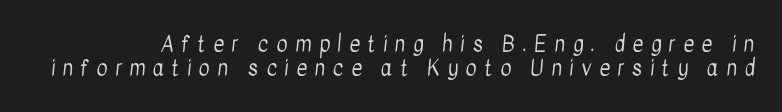
Q: Is the text bold? A: No.
Q: Is the text underlined? A: No.
Q: Is the spacing between letters normal or unusually wide? A: Unusually wide.
Q: Is the spacing between lines tight, normal or loose? A: Tight.
